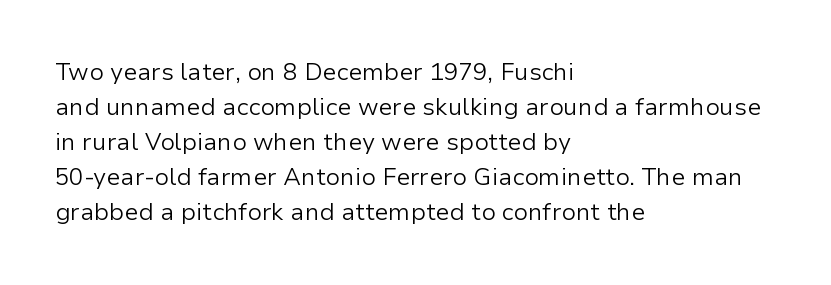
Q: Is the text bold? A: No.
Q: Is the text italic (slanted)? A: No, it is upright.
Q: Is the text underlined? A: No.
Q: How is the paragraph aligned? A: Left-aligned.
Q: Is the spacing between letters normal or unusually wide? A: Normal.
Q: Is the spacing between lines tight, normal or loose? A: Normal.
